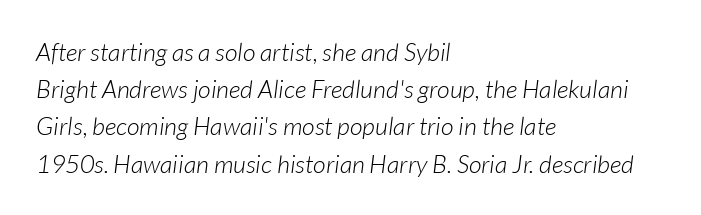
Reading down the block, your eye returns to a fixed left position each line. Caption: standard tracking, unaltered. Each row of text sits above clean, open space. Notice how descenders clear the ascenders below comfortably — that's standard leading. The characters are drawn with everyday or finer stroke widths. The font's italic variant was chosen for this text.
